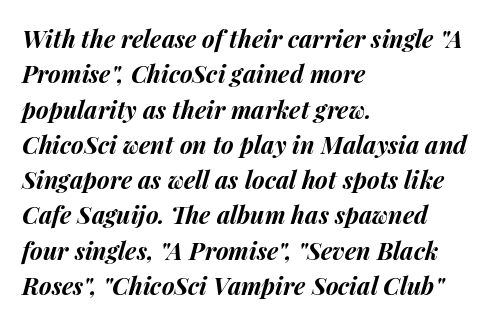
Underline: absent. Thick stems and heavy bowls — unmistakably bold. The face used here is rendered with its standard letterfit. Would a proofreader flag this as italicized? Yes. Is the block centered? No — it sits flush against the left margin.
